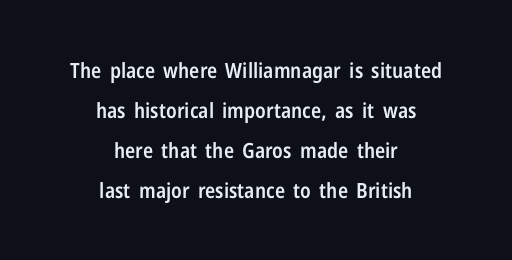
Q: Is the text bold? A: Semi-bold.
Q: Is the text italic (slanted)? A: No, it is upright.
Q: Is the text underlined? A: No.
Q: How is the paragraph aligned? A: Centered.
Q: Is the spacing between letters normal or unusually wide? A: Normal.
Q: Is the spacing between lines tight, normal or loose? A: Loose.
